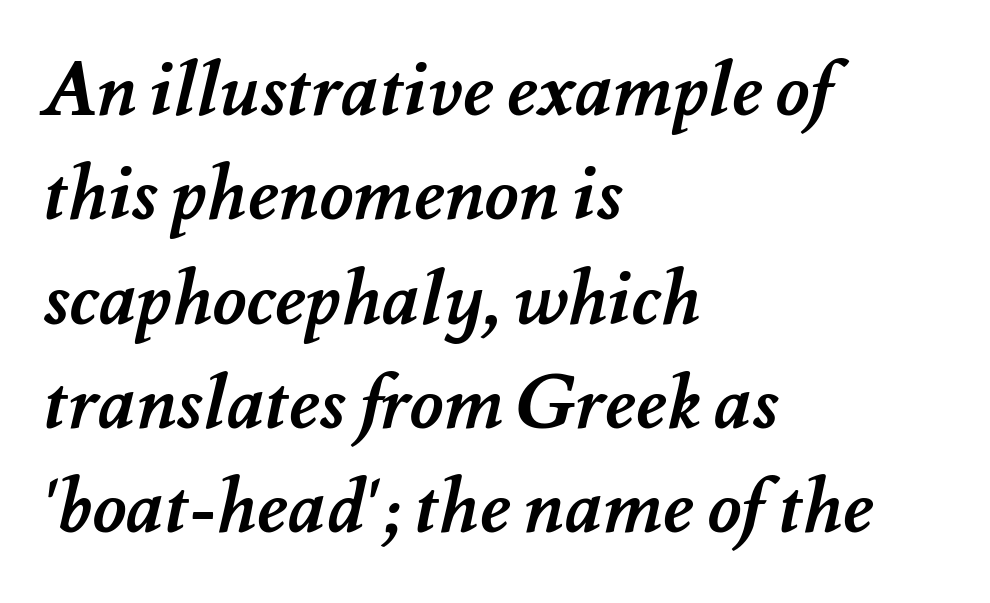
The image shows 74 px semibold type; set left-aligned, normal line spacing (1.41x), normal letter spacing, not underlined; medium stroke contrast and a small x-height.
